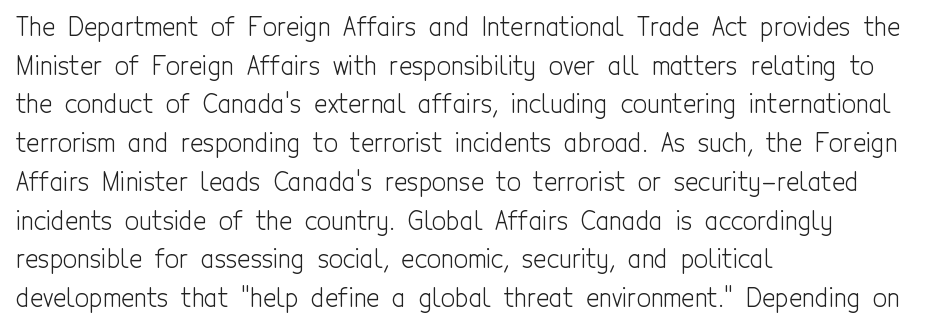
{"italic": "no", "bold": "no", "underline": "no", "align": "left", "line_spacing": "normal", "line_spacing_ratio": 1.55, "letter_spacing": "normal", "letter_spacing_em": 0.0, "glyph_px": 25}
